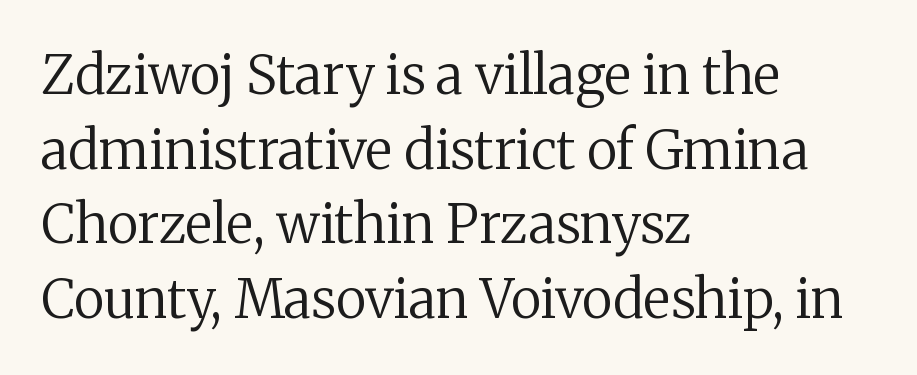
{"serif": "yes", "italic": "no", "bold": "no", "weight": "regular", "width": "normal", "stroke_contrast": "medium", "x_height": "medium", "monospaced": "no", "underline": "no", "align": "left", "line_spacing": "normal", "line_spacing_ratio": 1.41, "letter_spacing": "normal", "letter_spacing_em": 0.0, "glyph_px": 53}
